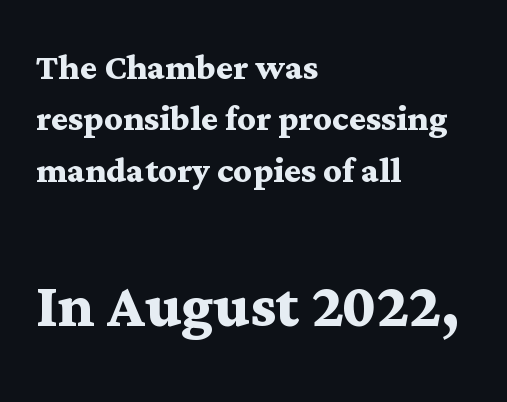
{"serif": "yes", "italic": "no", "bold": "yes", "weight": "semibold", "width": "wide", "stroke_contrast": "medium", "x_height": "medium", "monospaced": "no", "underline": "no", "align": "left", "line_spacing": "tight", "line_spacing_ratio": 1.14, "letter_spacing": "normal", "letter_spacing_em": 0.0, "larger_block": "second", "size_ratio": 1.73, "glyph_px": 78}
